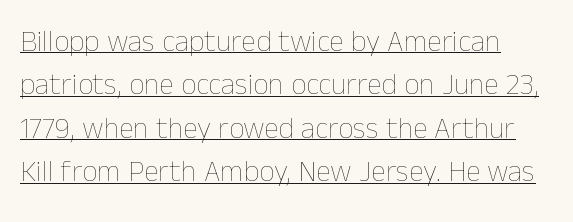
Q: Is the text bold? A: No.
Q: Is the text italic (slanted)? A: No, it is upright.
Q: Is the text underlined? A: Yes.
Q: Is the spacing between letters normal or unusually wide? A: Normal.
Q: Is the spacing between lines tight, normal or loose? A: Normal.
Q: Width (condensed, normal, or wide)? A: Normal.
Q: Stroke contrast? A: Low.
Q: x-height? A: Medium.
Q: Monospaced? A: No.
